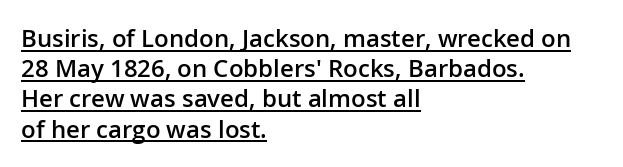
{"italic": "no", "bold": "semi", "underline": "yes", "align": "left", "line_spacing": "normal", "line_spacing_ratio": 1.26, "letter_spacing": "normal", "letter_spacing_em": 0.0, "glyph_px": 24}
